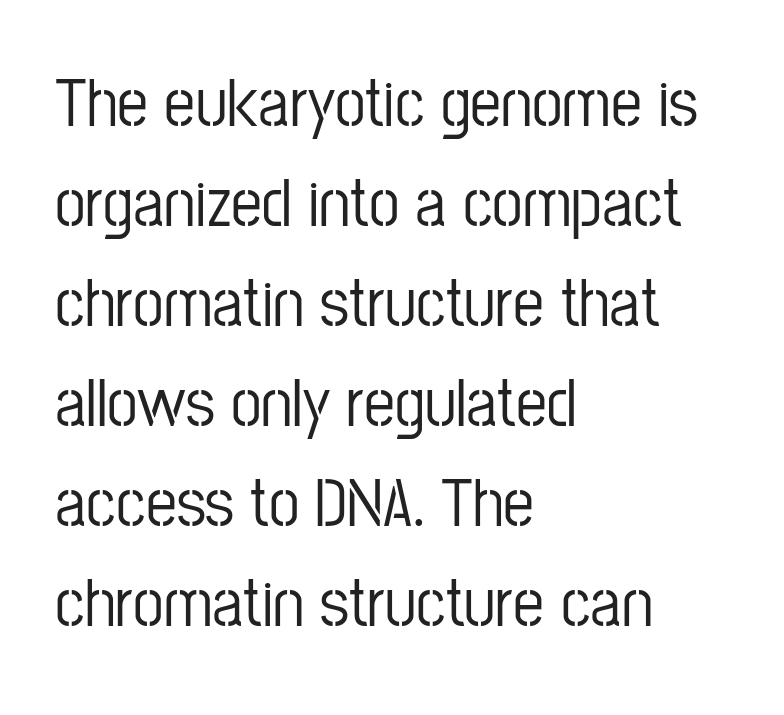
The image shows 69 px condensed sans-serif type, upright; set left-aligned, normal line spacing (1.45x), normal letter spacing, not underlined; low stroke contrast and a medium x-height.
